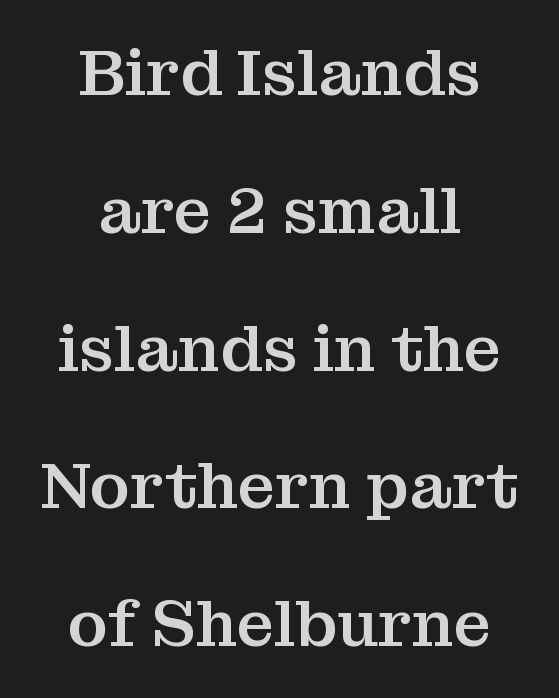
{"serif": "yes", "italic": "no", "width": "normal", "stroke_contrast": "medium", "x_height": "medium", "monospaced": "no", "underline": "no", "align": "center", "line_spacing": "loose", "line_spacing_ratio": 2.12, "letter_spacing": "normal", "letter_spacing_em": 0.0, "glyph_px": 65}
